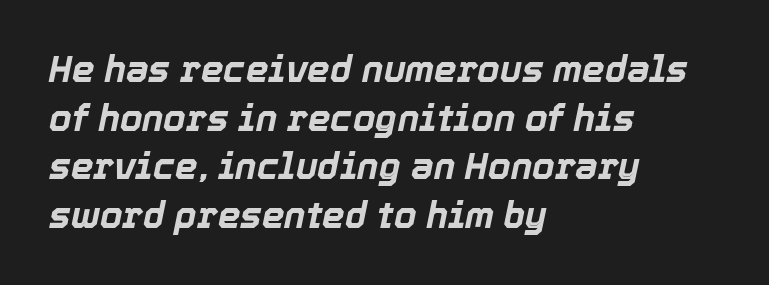
Q: Is the text bold? A: Yes.
Q: Is the text italic (slanted)? A: Yes, it leans right by about 12 degrees.
Q: Is the text underlined? A: No.
Q: How is the paragraph aligned? A: Left-aligned.
Q: Is the spacing between letters normal or unusually wide? A: Normal.
Q: Is the spacing between lines tight, normal or loose? A: Normal.
Q: Width (condensed, normal, or wide)? A: Normal.
Q: x-height? A: Medium.
Q: Monospaced? A: No.
